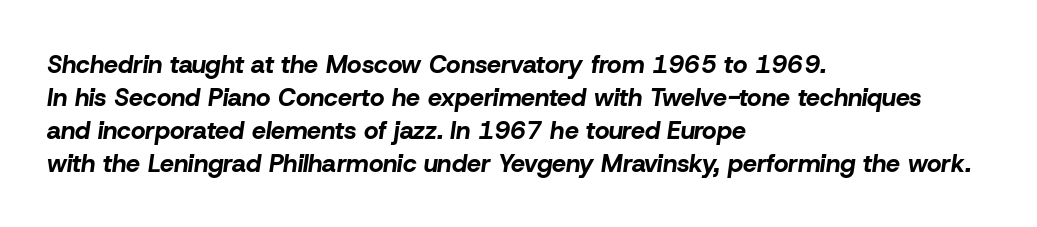
Words appear dense and cohesive because spacing is normal. Line starts are locked; line ends wander. These words are printed bold, with thick strokes throughout. Compared with typical paragraphs, the rows here are spaced about the same. The area under the type is left untouched.
